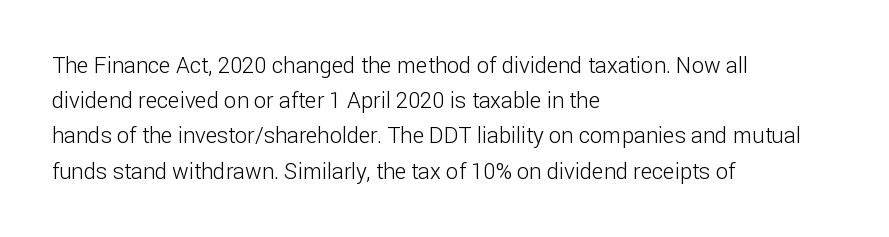
A quiet, ordinary-to-light weight characterises the typeface. Default kerning and tracking; the words read as compact shapes. These lines stack with their left ends in a neat column. The leading is moderate, giving the passage an even texture.
